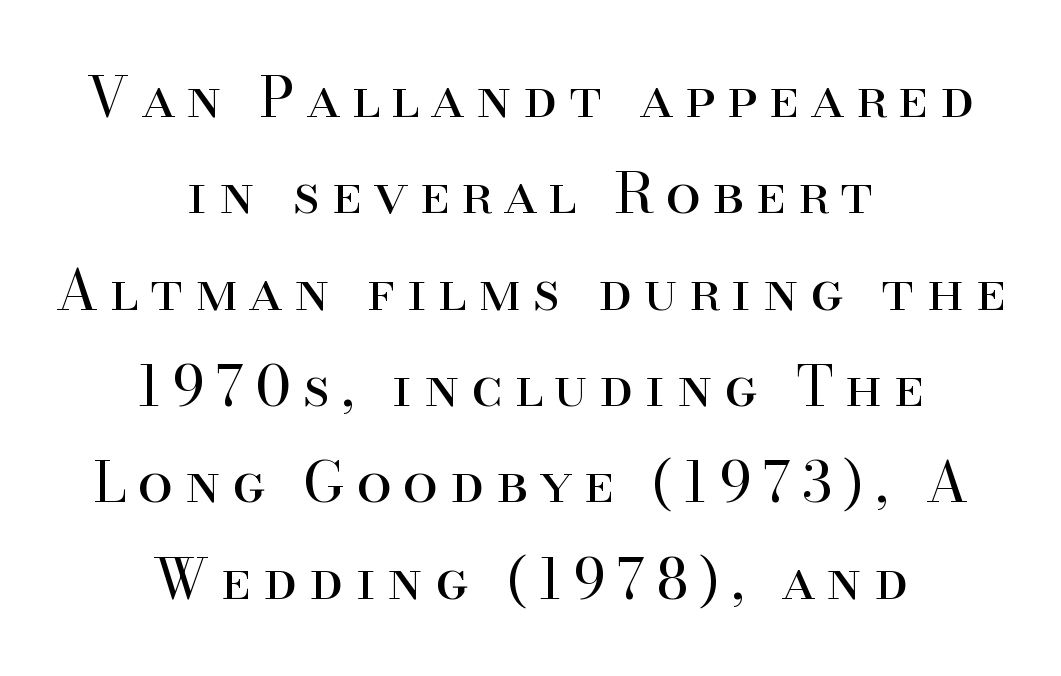
The image shows 56 px regular-weight serif type, upright; set centered, line spacing 1.72x, unusually wide letter spacing (+0.21 em), not underlined; high stroke contrast and a small x-height.
